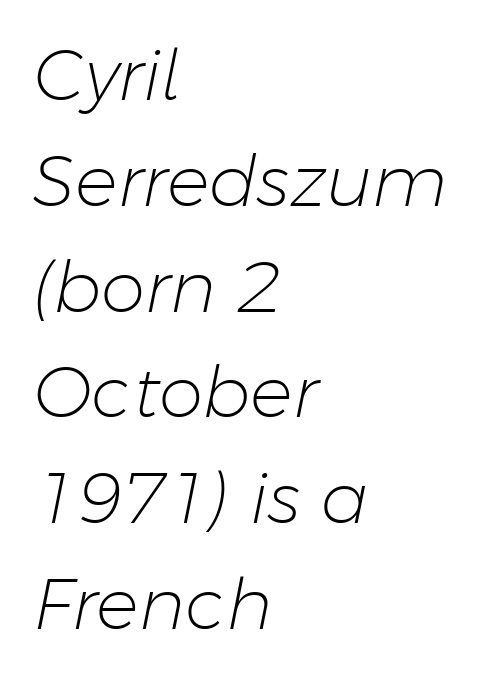
Q: Is the text bold? A: No.
Q: Is the text italic (slanted)? A: Yes, it leans right by about 11 degrees.
Q: Is the text underlined? A: No.
Q: How is the paragraph aligned? A: Left-aligned.
Q: Is the spacing between letters normal or unusually wide? A: Normal.
Q: Is the spacing between lines tight, normal or loose? A: Normal.
Q: Width (condensed, normal, or wide)? A: Normal.
Q: Stroke contrast? A: Low.
Q: x-height? A: Medium.
Q: Monospaced? A: No.
